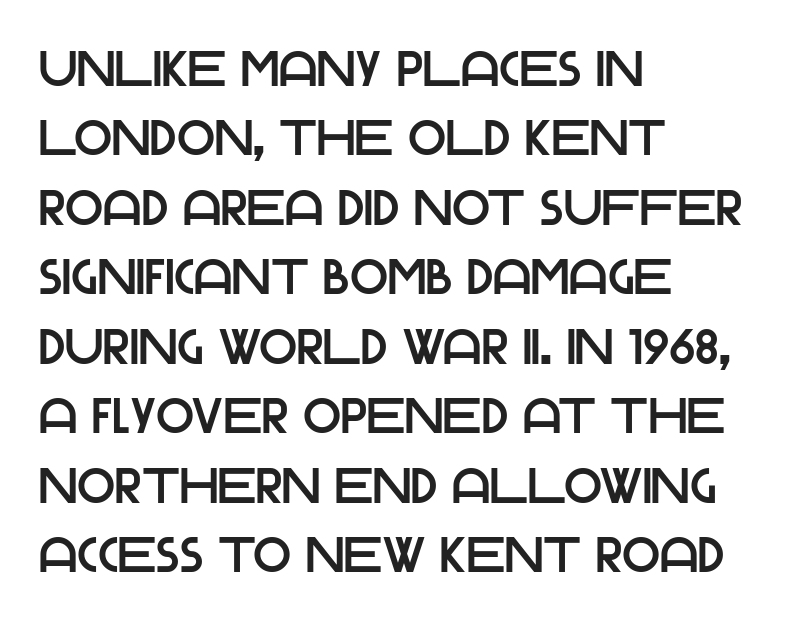
{"serif": "no", "italic": "no", "width": "normal", "stroke_contrast": "low", "x_height": "large", "monospaced": "no", "underline": "no", "align": "left", "line_spacing": "normal", "line_spacing_ratio": 1.39, "letter_spacing": "normal", "letter_spacing_em": 0.0, "glyph_px": 50}
